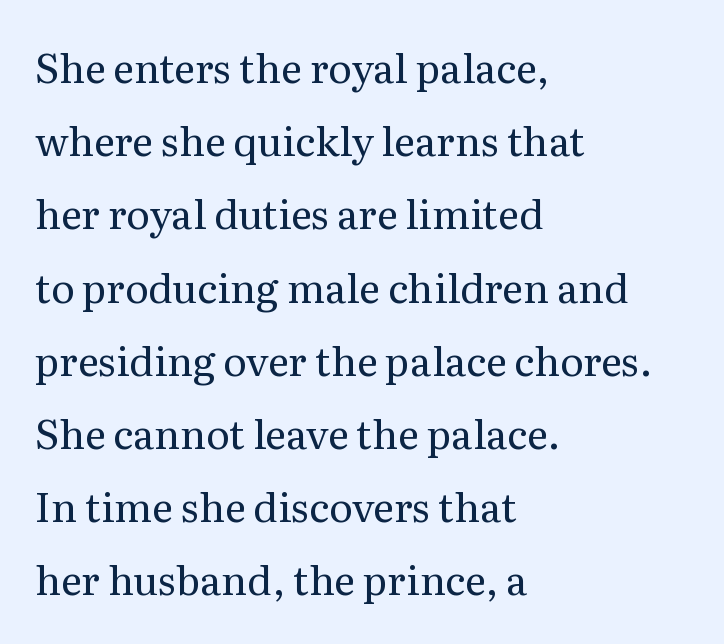
{"serif": "yes", "italic": "no", "bold": "no", "weight": "regular", "width": "normal", "stroke_contrast": "medium", "x_height": "medium", "monospaced": "no", "underline": "no", "align": "left", "line_spacing_ratio": 1.83, "letter_spacing": "normal", "letter_spacing_em": 0.0, "glyph_px": 40}
